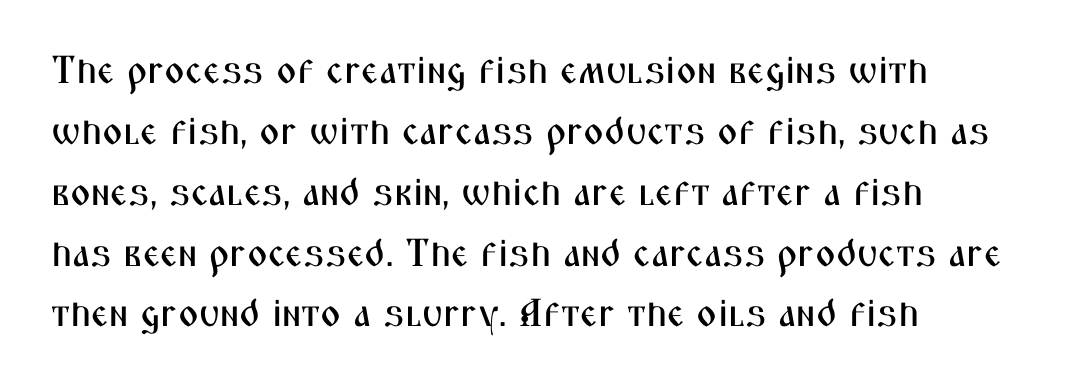
The image shows 39 px condensed sans-serif type, upright; set left-aligned, normal line spacing (1.56x), normal letter spacing, not underlined; medium stroke contrast and a medium x-height.
